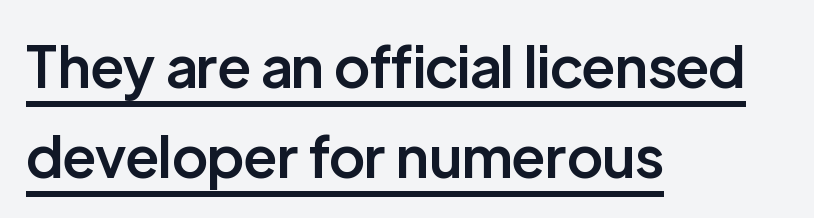
The image shows 57 px semibold sans-serif type, upright; set left-aligned, normal line spacing (1.58x), normal letter spacing, underlined; low stroke contrast and a medium x-height.
